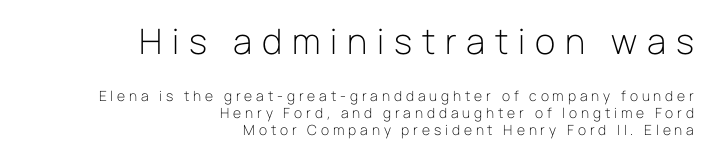
Font category for this specimen: sans-serif. Does the lettering tilt? It doesn't — this is upright. Each row of text sits above clean, open space. Stem width sits at or under what a default text font uses.
